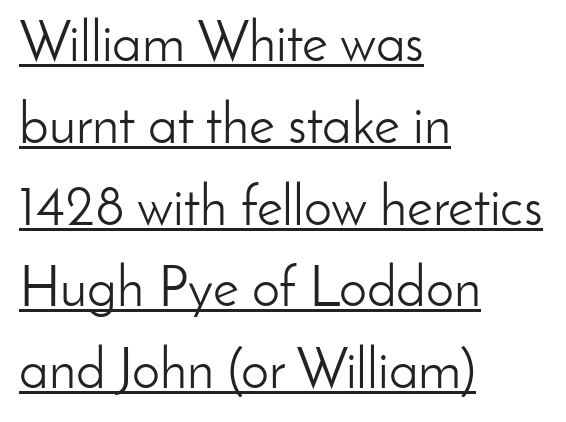
Somebody hit Ctrl+U on this one — the words are underlined. Upright lettering throughout. Stem width sits at or under what a default text font uses. The vertical gap from one line to the next is medium.
